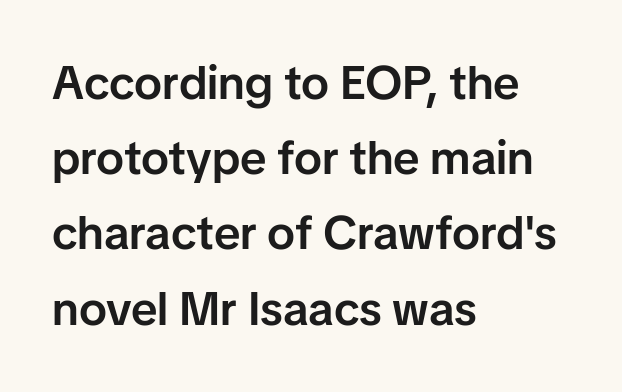
The image shows 47 px semibold sans-serif type, upright; set left-aligned, normal line spacing (1.6x), normal letter spacing, not underlined; low stroke contrast and a medium x-height.
